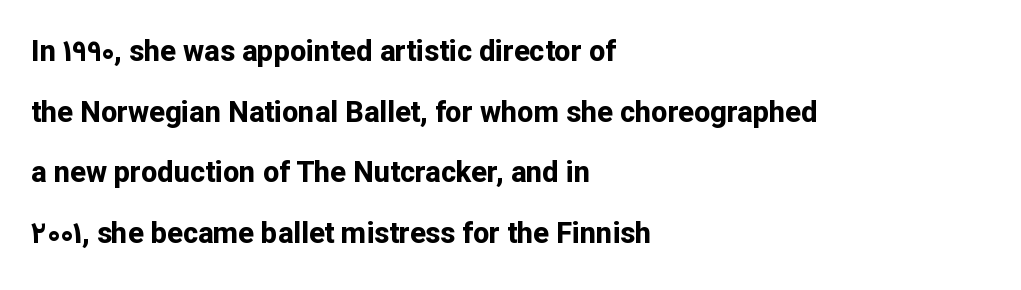
Q: Is the text bold? A: Yes.
Q: Is the text italic (slanted)? A: No, it is upright.
Q: Is the typeface a serif or a sans-serif typeface? A: Sans-serif.
Q: Is the text underlined? A: No.
Q: How is the paragraph aligned? A: Left-aligned.
Q: Is the spacing between letters normal or unusually wide? A: Normal.
Q: Is the spacing between lines tight, normal or loose? A: Loose.
Q: Width (condensed, normal, or wide)? A: Normal.
Q: Stroke contrast? A: Low.
Q: x-height? A: Medium.
Q: Monospaced? A: No.
